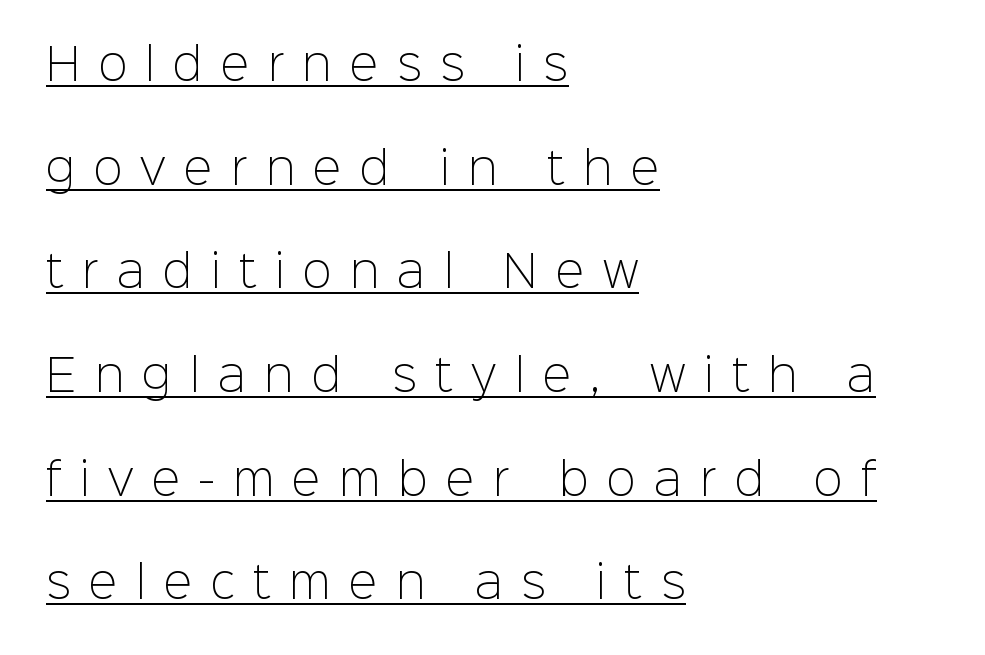
Q: Is the text bold? A: No.
Q: Is the text italic (slanted)? A: No, it is upright.
Q: Is the typeface a serif or a sans-serif typeface? A: Sans-serif.
Q: Is the text underlined? A: Yes.
Q: How is the paragraph aligned? A: Left-aligned.
Q: Is the spacing between letters normal or unusually wide? A: Unusually wide.
Q: Is the spacing between lines tight, normal or loose? A: Loose.
Q: Width (condensed, normal, or wide)? A: Normal.
Q: Stroke contrast? A: Low.
Q: x-height? A: Medium.
Q: Monospaced? A: No.
